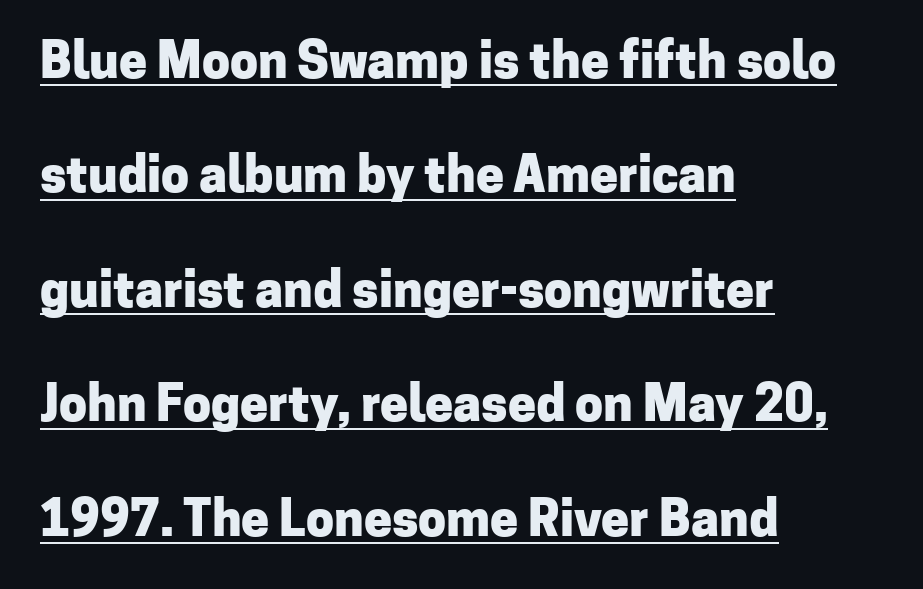
Q: Is the text bold? A: Yes.
Q: Is the text italic (slanted)? A: No, it is upright.
Q: Is the typeface a serif or a sans-serif typeface? A: Sans-serif.
Q: Is the text underlined? A: Yes.
Q: How is the paragraph aligned? A: Left-aligned.
Q: Is the spacing between letters normal or unusually wide? A: Normal.
Q: Is the spacing between lines tight, normal or loose? A: Loose.
Q: Width (condensed, normal, or wide)? A: Normal.
Q: Stroke contrast? A: Low.
Q: x-height? A: Medium.
Q: Monospaced? A: No.
